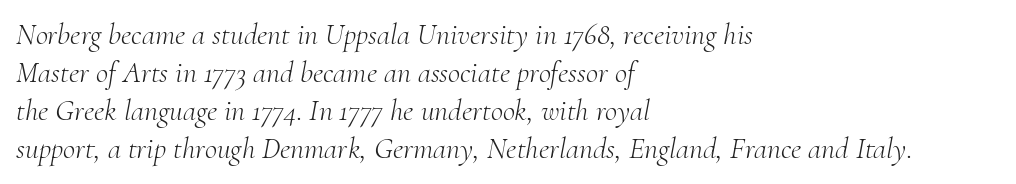
Q: Is the text bold? A: No.
Q: Is the text italic (slanted)? A: Yes, it leans right by about 10 degrees.
Q: Is the typeface a serif or a sans-serif typeface? A: Serif.
Q: Is the text underlined? A: No.
Q: How is the paragraph aligned? A: Left-aligned.
Q: Is the spacing between letters normal or unusually wide? A: Normal.
Q: Is the spacing between lines tight, normal or loose? A: Normal.
Q: Width (condensed, normal, or wide)? A: Normal.
Q: Stroke contrast? A: Medium.
Q: x-height? A: Small.
Q: Monospaced? A: No.
